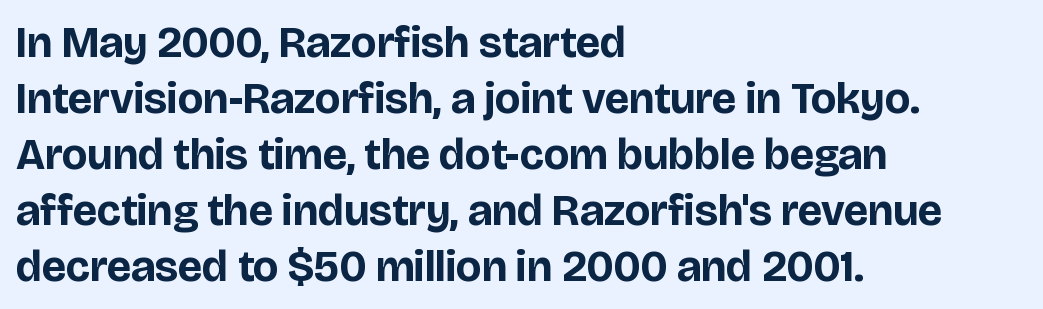
The image shows 44 px bold sans-serif type, upright; set left-aligned, normal line spacing (1.27x), normal letter spacing, not underlined; low stroke contrast and a large x-height.
